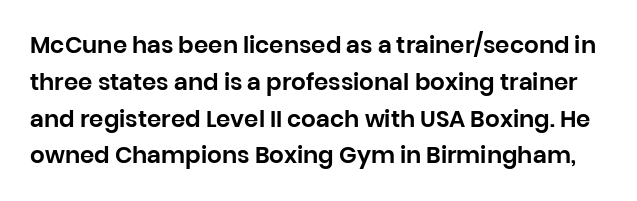
Look at the tracking — it's just the regular setting, nothing added. The space between consecutive lines is moderate. A bare baseline throughout the passage. The typography opts for an upright posture over an oblique one.
